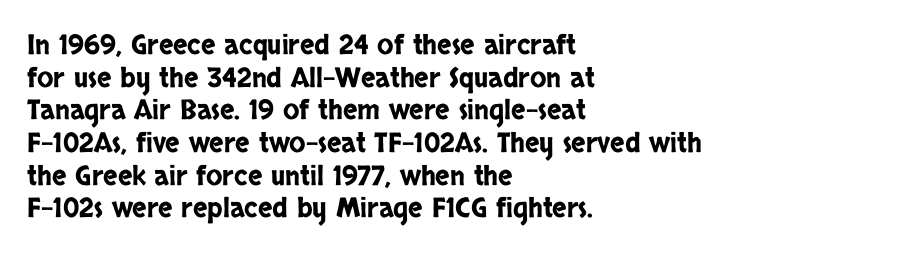
Words float on clear page, feet unadorned. Words appear dense and cohesive because spacing is normal. The lettering holds an erect, upright posture throughout. If you drew a ruler down the left edge, every line would touch it.
